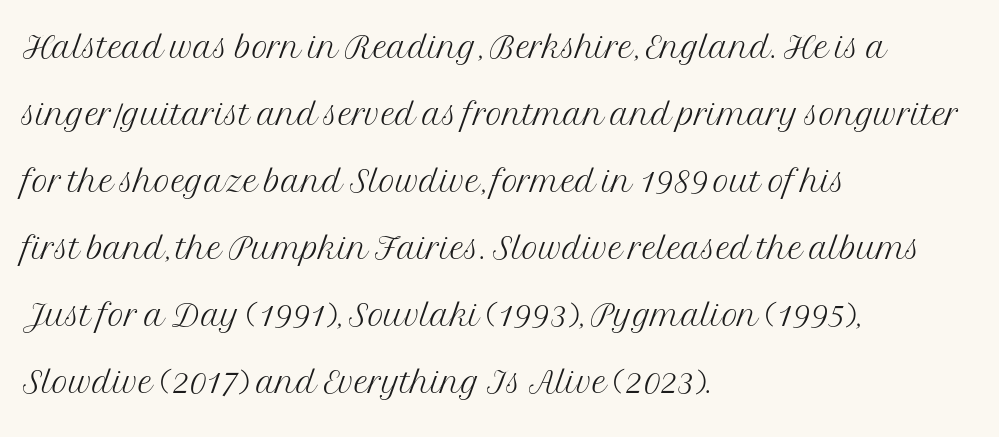
The image shows 45 px light serif type; set left-aligned, normal line spacing (1.49x), normal letter spacing, not underlined; medium stroke contrast and a medium x-height.
